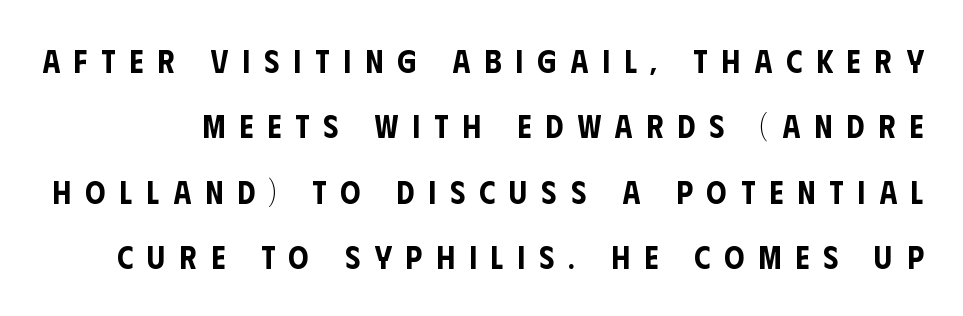
Q: Is the text italic (slanted)? A: No, it is upright.
Q: Is the typeface a serif or a sans-serif typeface? A: Sans-serif.
Q: Is the text underlined? A: No.
Q: Is the spacing between letters normal or unusually wide? A: Unusually wide.
Q: Is the spacing between lines tight, normal or loose? A: Loose.
Q: Width (condensed, normal, or wide)? A: Condensed.
Q: Stroke contrast? A: Low.
Q: x-height? A: Large.
Q: Monospaced? A: No.
